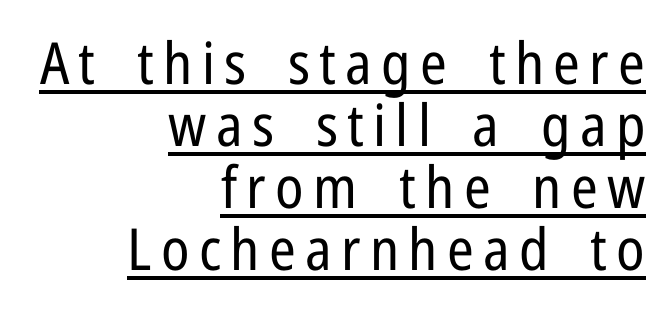
Do the letters lean? They stand straight. The face used here is proportionally spaced, like ordinary book or web type. A student would call this right alignment; a typographer would say flush right, rag left. Heft: none added — not bold. The type family on display is of the sans-serif kind. The space between consecutive lines is stingy.
